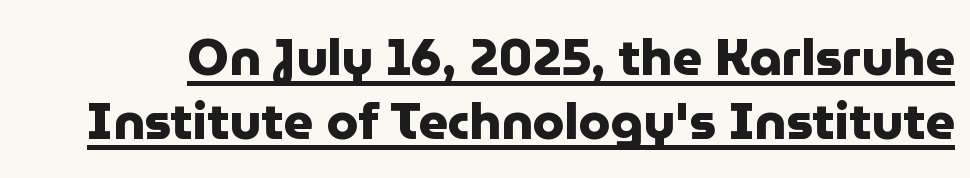
The image shows 51 px heavy sans-serif type, upright; set normal line spacing (1.25x), normal letter spacing, underlined; low stroke contrast and a medium x-height.
